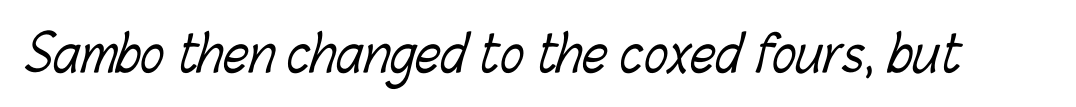
Q: Is the text bold? A: No.
Q: Is the text underlined? A: No.
Q: Is the spacing between letters normal or unusually wide? A: Normal.
Q: Width (condensed, normal, or wide)? A: Condensed.
Q: Stroke contrast? A: Low.
Q: x-height? A: Medium.
Q: Monospaced? A: No.
